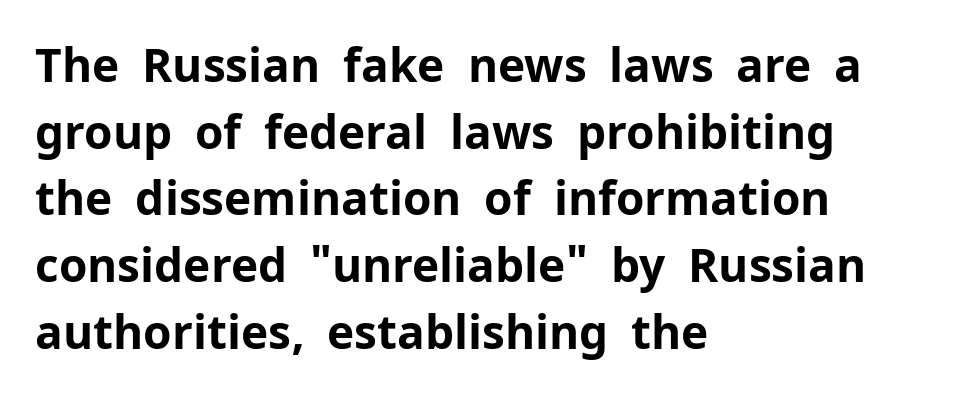
Q: Is the text bold? A: Yes.
Q: Is the text italic (slanted)? A: No, it is upright.
Q: Is the typeface a serif or a sans-serif typeface? A: Sans-serif.
Q: Is the text underlined? A: No.
Q: How is the paragraph aligned? A: Left-aligned.
Q: Is the spacing between letters normal or unusually wide? A: Normal.
Q: Is the spacing between lines tight, normal or loose? A: Normal.
Q: Width (condensed, normal, or wide)? A: Normal.
Q: Stroke contrast? A: Low.
Q: x-height? A: Medium.
Q: Monospaced? A: No.
